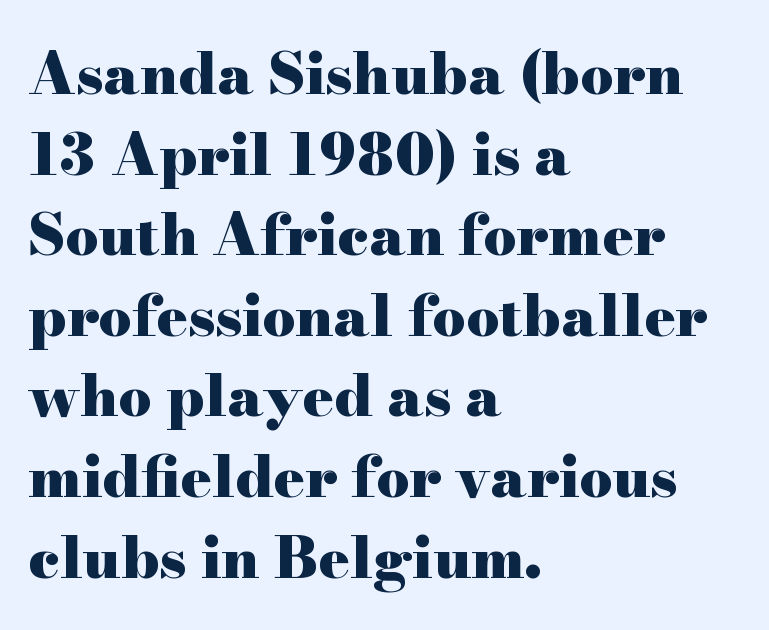
{"serif": "yes", "italic": "no", "bold": "yes", "weight": "heavy", "width": "wide", "stroke_contrast": "high", "x_height": "small", "monospaced": "no", "underline": "no", "align": "left", "line_spacing": "normal", "line_spacing_ratio": 1.39, "letter_spacing": "normal", "letter_spacing_em": 0.0, "glyph_px": 58}
